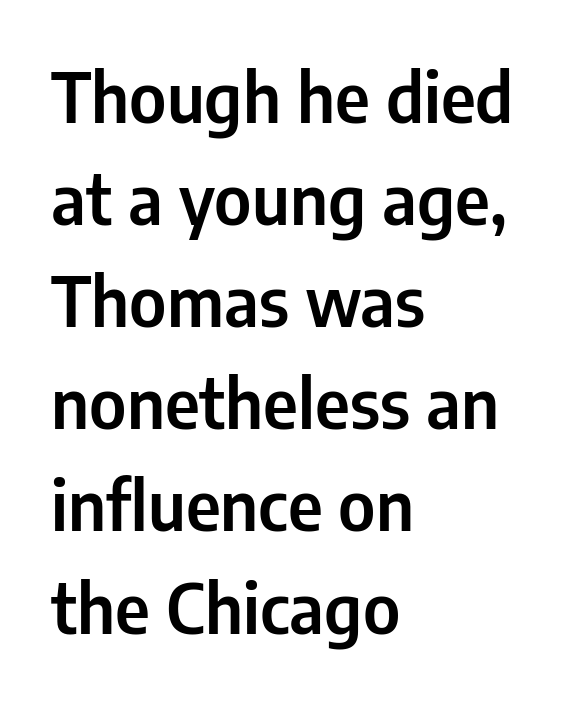
The image shows 69 px condensed sans-serif type, upright; set left-aligned, normal line spacing (1.48x), normal letter spacing, not underlined; low stroke contrast and a medium x-height.
